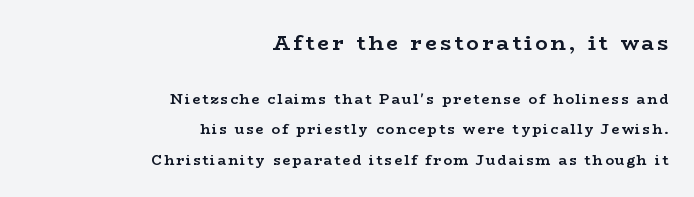
The image shows 21 px bold type, upright; set right-aligned, loose line spacing (2.16x), not underlined; the first (top) block is 1.5x larger.
